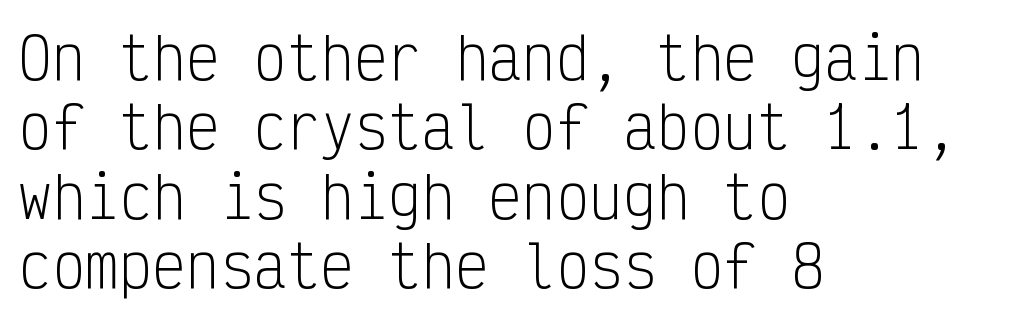
{"serif": "no", "italic": "no", "bold": "no", "weight": "light", "width": "condensed", "stroke_contrast": "low", "x_height": "medium", "monospaced": "yes", "underline": "no", "align": "left", "line_spacing_ratio": 1.24, "letter_spacing": "normal", "letter_spacing_em": 0.0, "glyph_px": 56}
